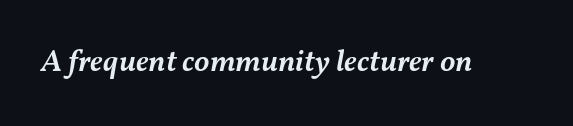
Q: Is the text bold? A: Semi-bold.
Q: Is the text italic (slanted)? A: Yes, it leans right by about 11 degrees.
Q: Is the text underlined? A: No.
Q: Is the spacing between letters normal or unusually wide? A: Normal.
Q: Width (condensed, normal, or wide)? A: Normal.
Q: Stroke contrast? A: Medium.
Q: x-height? A: Medium.
Q: Monospaced? A: No.
